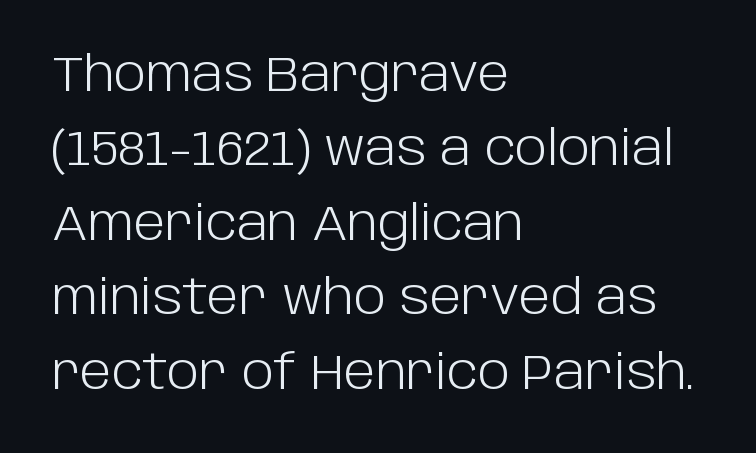
The image shows 48 px light sans-serif type, upright; set left-aligned, normal line spacing (1.55x), normal letter spacing, not underlined; low stroke contrast and a large x-height.
